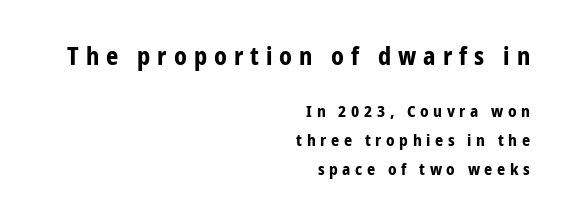
A bare baseline throughout the passage. Is the letter spacing exaggerated? Yes — the characters are pushed far apart. The passage shown begins with its larger block and ends with its smaller one. Each line ends at the same right margin while the left side varies.
